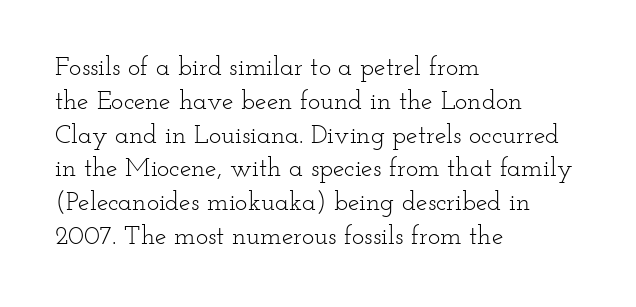
{"italic": "no", "bold": "no", "underline": "no", "align": "left", "line_spacing": "normal", "line_spacing_ratio": 1.3, "letter_spacing": "normal", "letter_spacing_em": 0.0, "glyph_px": 26}
